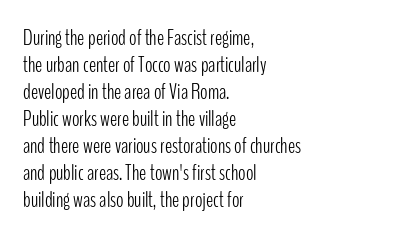
The image shows 22 px text type, upright; set left-aligned, line spacing 1.23x, normal letter spacing, not underlined.
